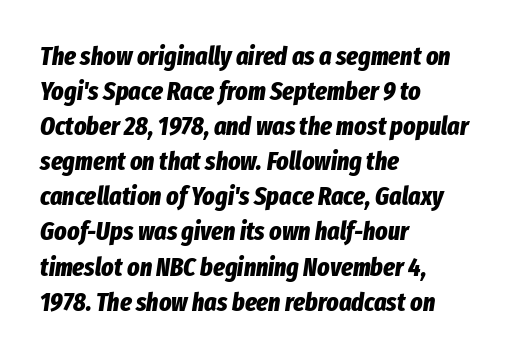
A typesetter would call this leading conventional body-copy spacing. Check the space under the baseline: it is left empty. The sample has been set heavy, in full bold. Inter-character spacing is left at the font's built-in metrics.
